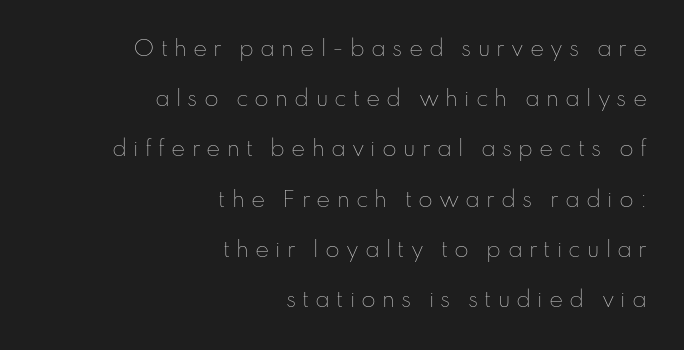
{"italic": "no", "bold": "no", "underline": "no", "align": "right", "line_spacing": "loose", "line_spacing_ratio": 2.39, "letter_spacing": "wide", "letter_spacing_em": 0.29, "glyph_px": 21}
